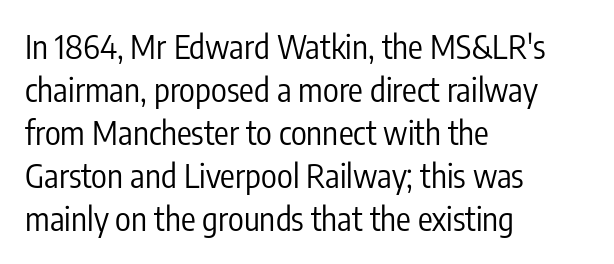
The image shows 33 px regular-weight, condensed sans-serif type, upright; set left-aligned, normal line spacing (1.3x), normal letter spacing, not underlined; low stroke contrast and a medium x-height.
